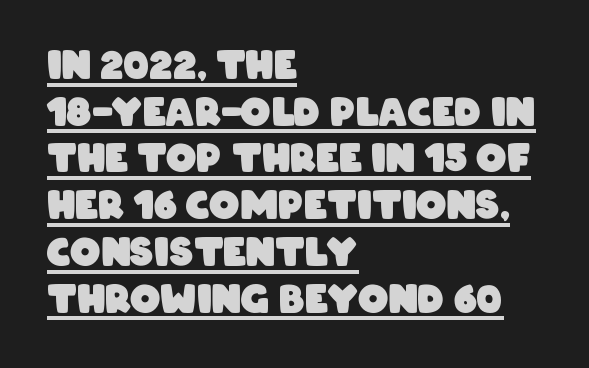
Q: Is the text bold? A: Yes.
Q: Is the typeface a serif or a sans-serif typeface? A: Sans-serif.
Q: Is the text underlined? A: Yes.
Q: How is the paragraph aligned? A: Left-aligned.
Q: Is the spacing between letters normal or unusually wide? A: Normal.
Q: Width (condensed, normal, or wide)? A: Condensed.
Q: Stroke contrast? A: Low.
Q: x-height? A: Large.
Q: Monospaced? A: No.
